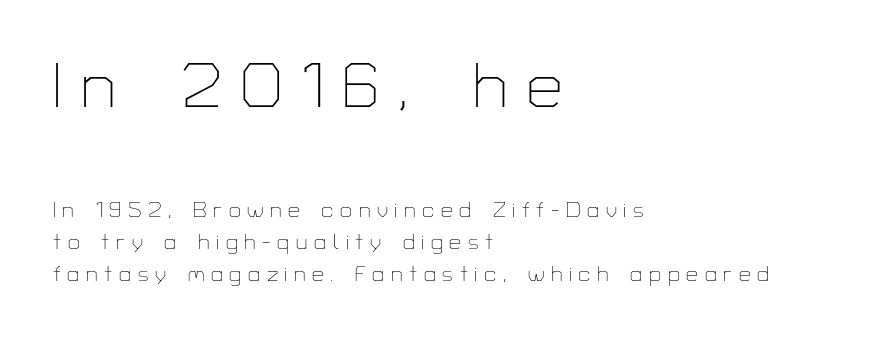
The image shows 63 px thin sans-serif type, upright; set left-aligned, normal line spacing (1.52x), unusually wide letter spacing (+0.32 em), not underlined; the first (top) block is 3.0x larger; low stroke contrast and a medium x-height.
